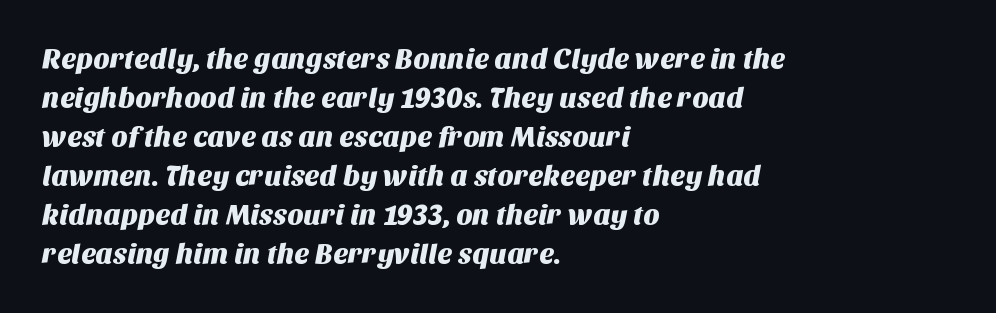
{"serif": "no", "width": "normal", "stroke_contrast": "medium", "x_height": "large", "monospaced": "no", "underline": "no", "align": "left", "line_spacing": "normal", "line_spacing_ratio": 1.39, "letter_spacing": "normal", "letter_spacing_em": 0.0, "glyph_px": 28}
